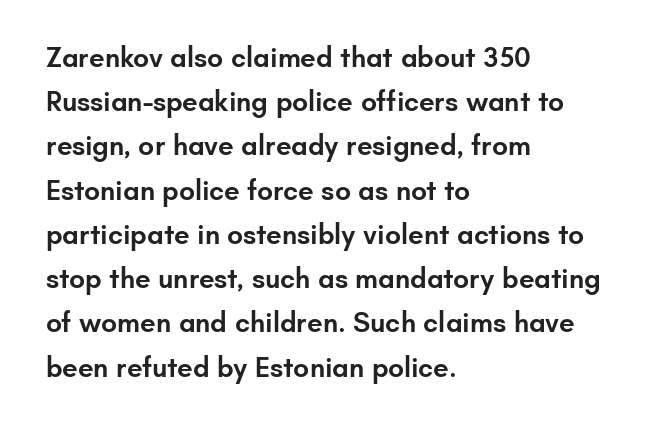
The image shows 28 px semibold sans-serif type, upright; set left-aligned, normal line spacing (1.58x), normal letter spacing, not underlined; low stroke contrast and a small x-height.
